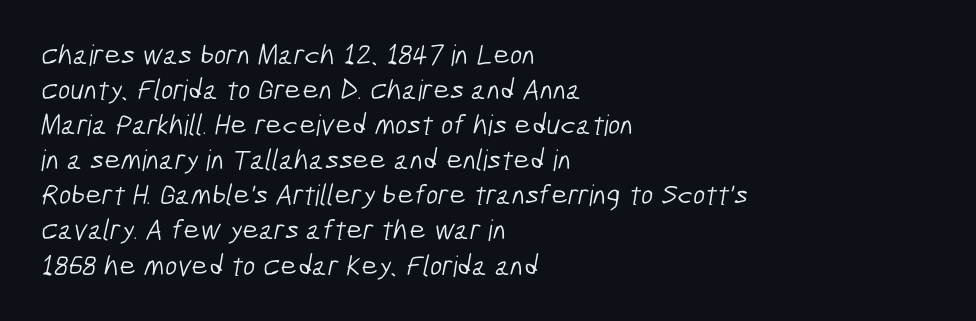
Left-aligned paragraph, ragged on the right. The words here are not underlined. Spacing verdict: proportional, widths tailored to each character. No letter is thick-stroked: the sample isn't bold.
